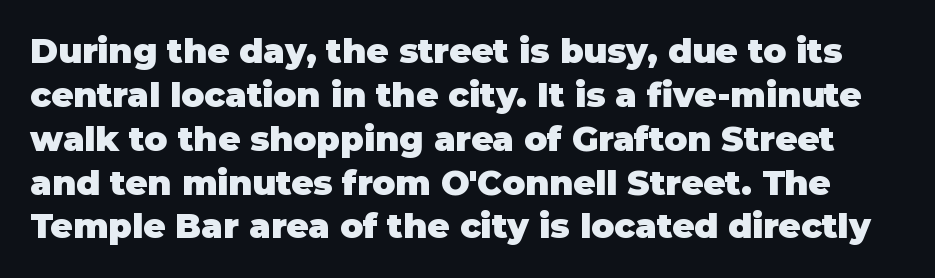
Interline gaps are of average width in this sample. Posture: straight, roman, zero tilt. The font is running at its bold setting. You could call the tracking neutral — neither tight nor loose.
